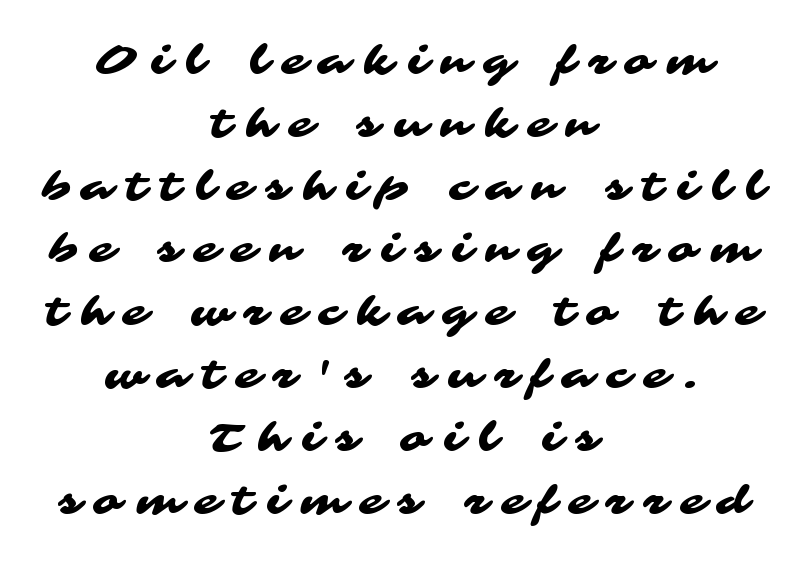
The string is rendered with underlining switched off. The passage shown stacks its lines at a standard gap. This sample has the flowing, uneven cadence of proportional lettering. The passage shown has open, widely tracked lettering throughout. Stroke terminals: plain, sans-serif.
